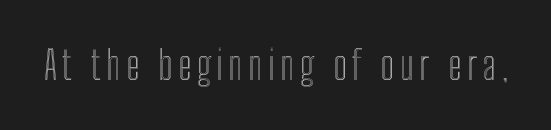
The image shows 39 px condensed type, upright; set not underlined; a medium x-height.
